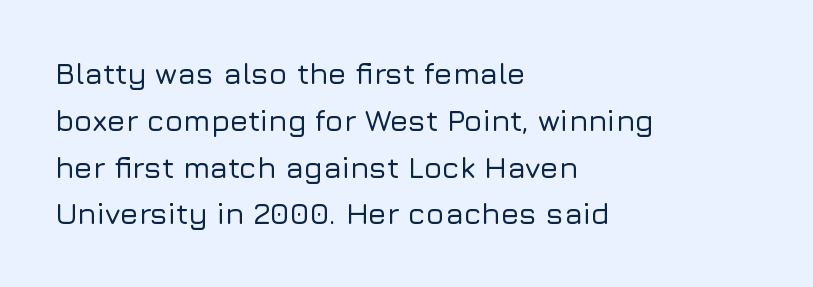
{"serif": "no", "italic": "no", "width": "normal", "stroke_contrast": "low", "x_height": "medium", "monospaced": "no", "underline": "no", "align": "left", "line_spacing": "normal", "line_spacing_ratio": 1.56, "letter_spacing": "normal", "letter_spacing_em": 0.0, "glyph_px": 30}
